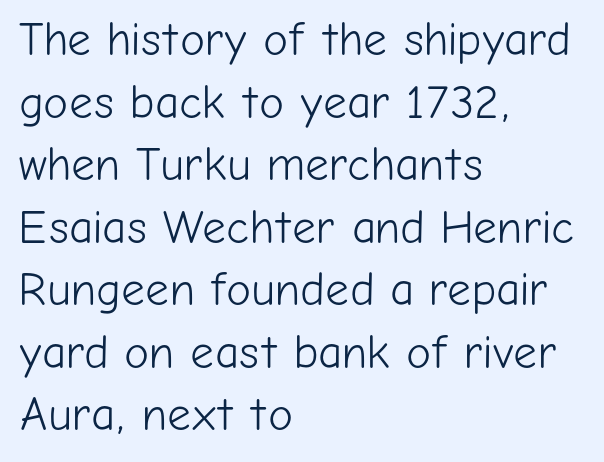
Bold? No — there's no thickening of the strokes. Quick note: underline off. Whoever set this chose a conventional vertical rhythm. The font family rendered here belongs to the sans-serif group. All the whitespace from short lines collects on the right. Tall strokes in this sample are plumb rather than angled.
